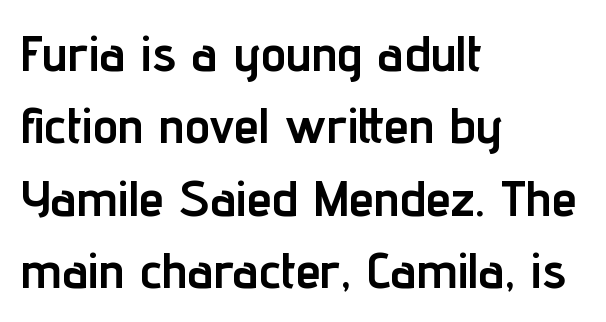
The typesetter chose a ragged-right arrangement here. Underlining? Definitely not there. Each word holds together tightly as a unit, with standard inter-letter gaps. The letters stand upright; this is a roman face. The rendering shows plain stroke endings on the letterforms — a sans-serif design.
